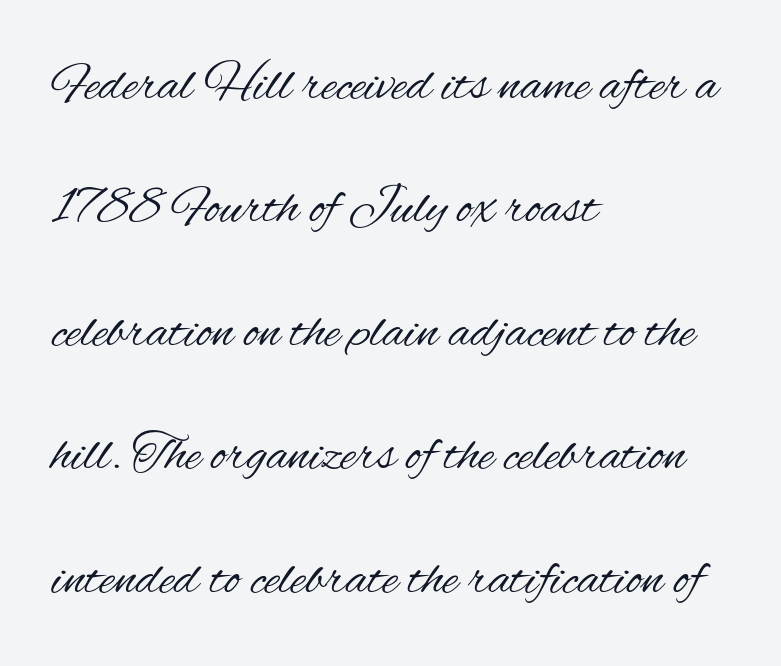
The image shows 53 px regular-weight, condensed sans-serif type; set left-aligned, loose line spacing (2.33x), normal letter spacing, not underlined; medium stroke contrast and a small x-height.
